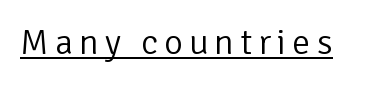
The image shows 36 px light sans-serif type, upright; set underlined; low stroke contrast and a medium x-height.
